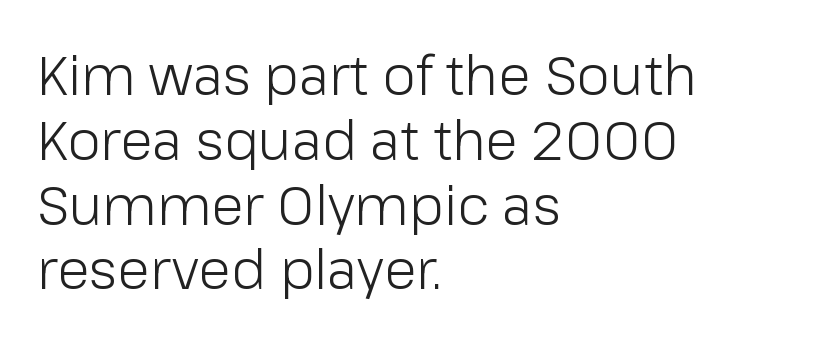
{"serif": "no", "italic": "no", "bold": "no", "weight": "light", "width": "normal", "stroke_contrast": "low", "x_height": "medium", "monospaced": "no", "underline": "no", "align": "left", "line_spacing_ratio": 1.2, "letter_spacing": "normal", "letter_spacing_em": 0.0, "glyph_px": 54}
